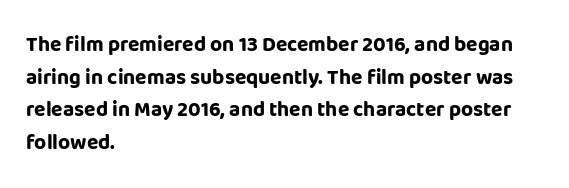
The rendering anchors every line to the left-hand side. In terms of posture, this sample is upright. This sample uses plain, unmodified letter spacing. The gap between lines stays unmarked.
